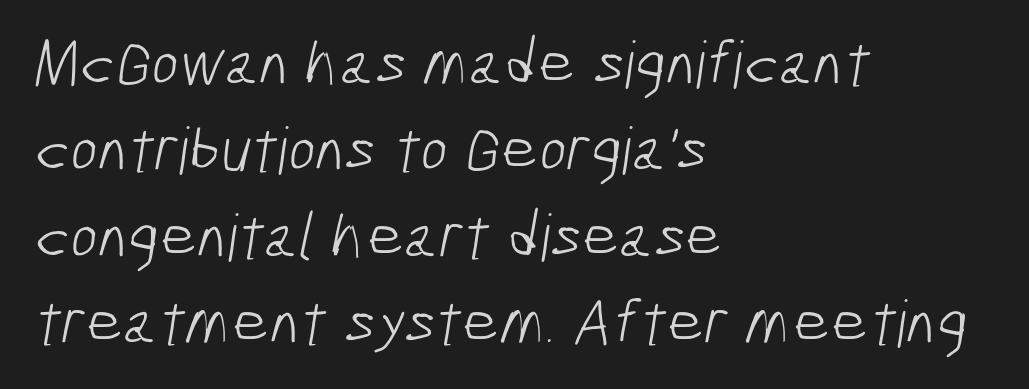
{"serif": "no", "bold": "no", "weight": "light", "width": "condensed", "stroke_contrast": "low", "x_height": "medium", "monospaced": "no", "underline": "no", "align": "left", "line_spacing": "normal", "line_spacing_ratio": 1.33, "letter_spacing": "normal", "letter_spacing_em": 0.0, "glyph_px": 65}
